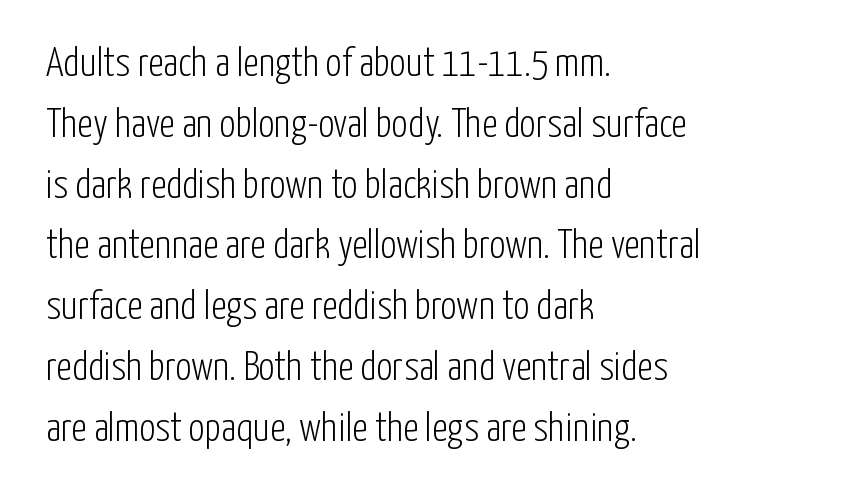
The image shows 40 px light, condensed sans-serif type, upright; set left-aligned, normal line spacing (1.52x), normal letter spacing, not underlined; low stroke contrast and a medium x-height.
